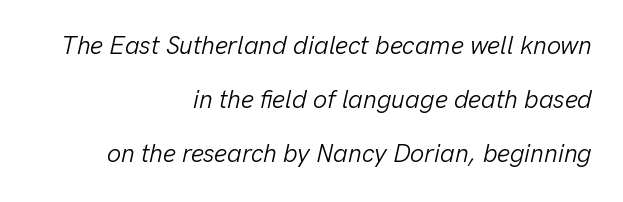
The image shows 25 px text type, italic (leaning right); set right-aligned, loose line spacing (2.17x), normal letter spacing, not underlined.
